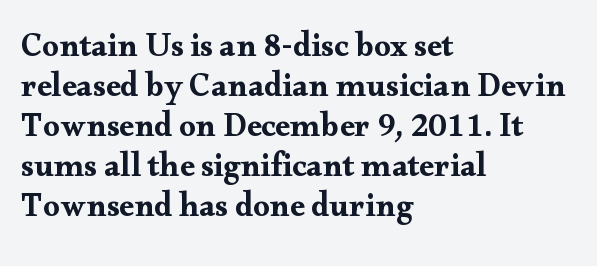
{"serif": "yes", "italic": "no", "width": "wide", "stroke_contrast": "medium", "x_height": "small", "monospaced": "no", "underline": "no", "align": "left", "line_spacing_ratio": 1.21, "letter_spacing": "normal", "letter_spacing_em": 0.0, "glyph_px": 33}
